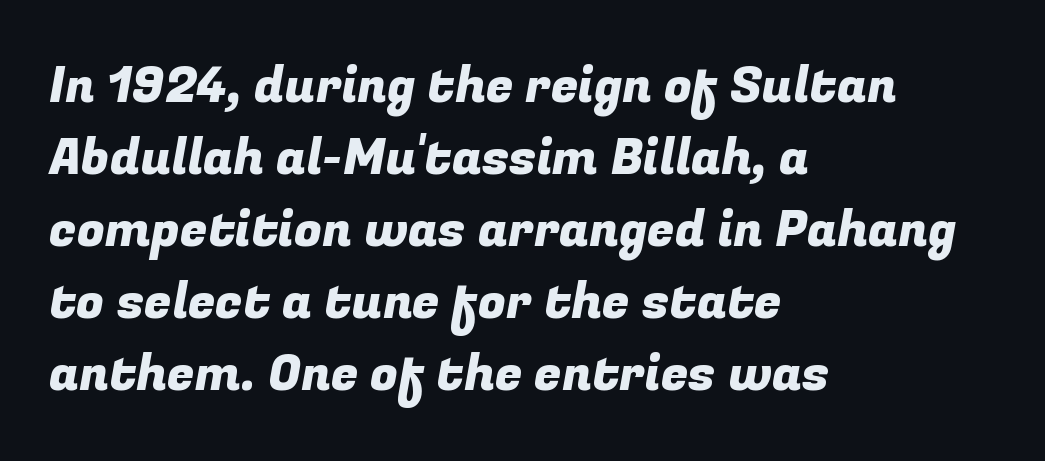
The image shows 50 px sans-serif type; set left-aligned, normal line spacing (1.44x), normal letter spacing, not underlined; low stroke contrast and a medium x-height.
